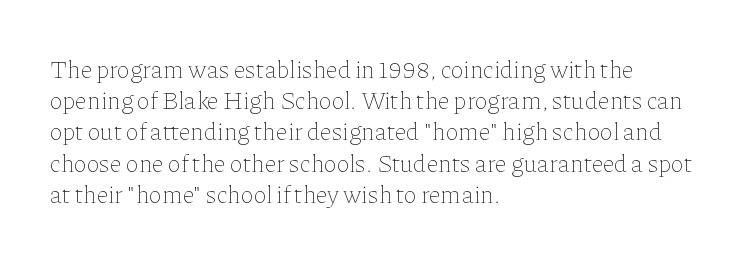
The image shows 25 px text type, upright; set left-aligned, normal line spacing (1.25x), normal letter spacing, not underlined.
